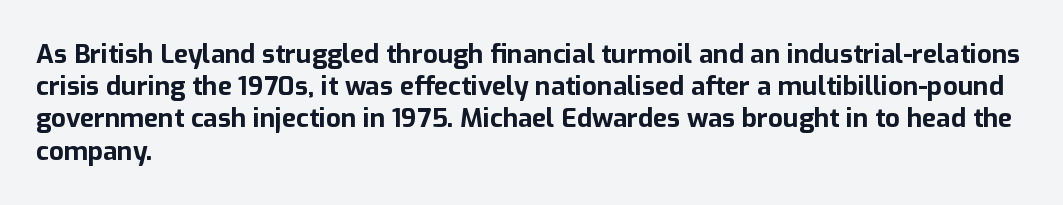
Descenders hang freely into open space. Rendered with straight, roman letterforms. The strokes are fattened all the way to bold. This rendering uses left alignment, leaving the right contour irregular.
